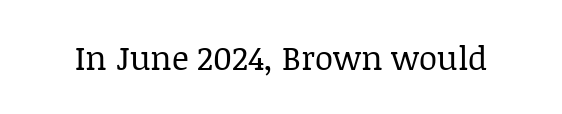
The area under the type is left untouched. A roman cut, with each character standing at attention. Weight: regular or lighter. This rendering employs a face with finishing strokes, i.e., a serif. Tracking here is standard; glyphs follow each other at the usual distance.
